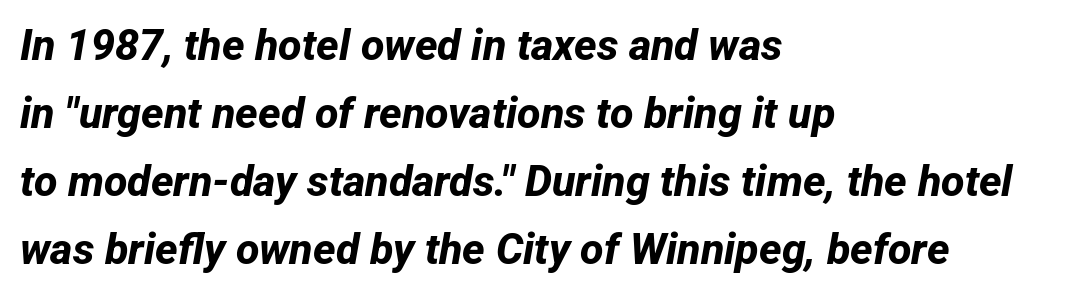
Q: Is the text bold? A: Yes.
Q: Is the typeface a serif or a sans-serif typeface? A: Sans-serif.
Q: Is the text underlined? A: No.
Q: How is the paragraph aligned? A: Left-aligned.
Q: Is the spacing between letters normal or unusually wide? A: Normal.
Q: Is the spacing between lines tight, normal or loose? A: Normal.
Q: Width (condensed, normal, or wide)? A: Normal.
Q: Stroke contrast? A: Low.
Q: x-height? A: Medium.
Q: Monospaced? A: No.
